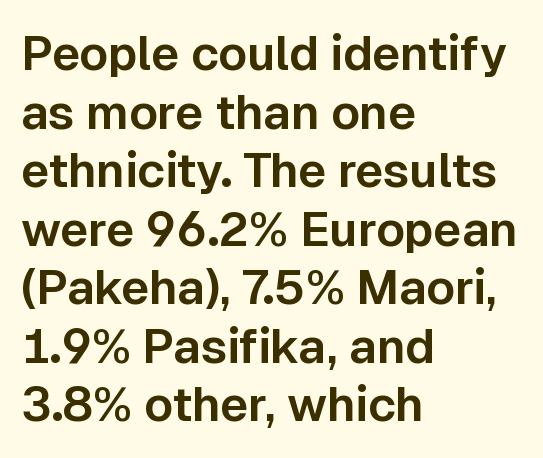
The image shows 48 px sans-serif type, upright; set left-aligned, line spacing 1.22x, normal letter spacing, not underlined; low stroke contrast and a medium x-height.
